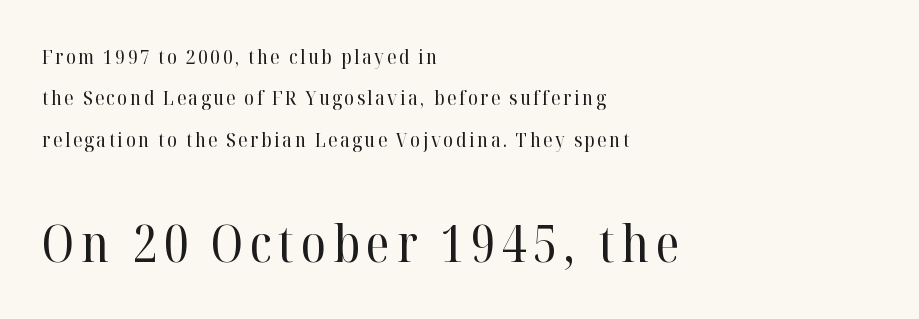
The image shows 51 px regular-weight serif type, upright; set left-aligned, loose line spacing (2.07x), not underlined; the second (bottom) block is 2.55x larger; high stroke contrast and a medium x-height.
